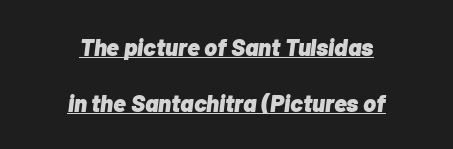
{"italic": "yes", "lean": "right", "slant_degrees": 7, "bold": "yes", "underline": "yes", "align": "center", "line_spacing": "loose", "line_spacing_ratio": 2.32, "letter_spacing": "normal", "letter_spacing_em": 0.0, "glyph_px": 24}
